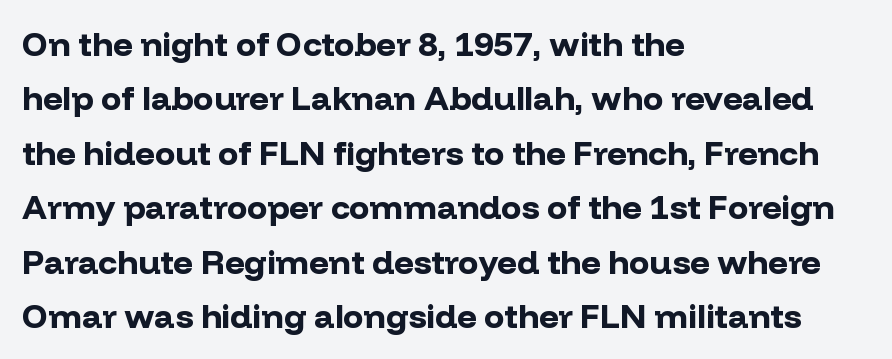
{"serif": "no", "italic": "no", "bold": "yes", "weight": "bold", "width": "normal", "stroke_contrast": "low", "x_height": "medium", "monospaced": "no", "underline": "no", "align": "left", "line_spacing": "normal", "line_spacing_ratio": 1.6, "letter_spacing": "normal", "letter_spacing_em": 0.0, "glyph_px": 34}
